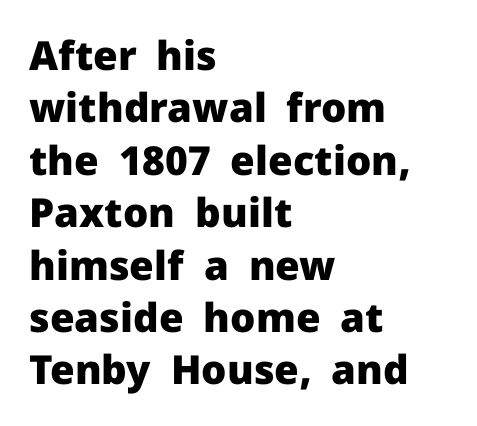
Every row of glyphs begins at an identical x-position on the left. A typesetter would call this leading conventional body-copy spacing. This is roman type, the default non-slanted kind. Is the type bold? Yes — the strokes are clearly thick and heavy.
